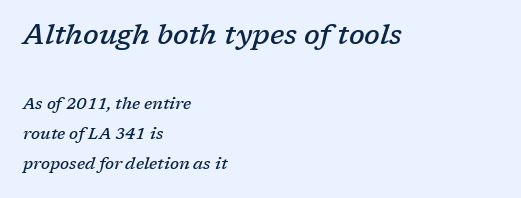
What weight is shown? A semibold, between regular and bold. The words here are not underlined. This rendering uses left alignment, leaving the right contour irregular. The upper block of text is set noticeably larger than the block beneath it. The letterforms sit shoulder to shoulder at normal distance.
